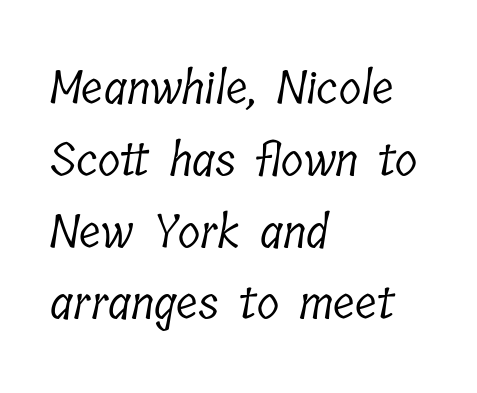
Q: Is the text bold? A: No.
Q: Is the typeface a serif or a sans-serif typeface? A: Serif.
Q: Is the text underlined? A: No.
Q: How is the paragraph aligned? A: Left-aligned.
Q: Is the spacing between letters normal or unusually wide? A: Normal.
Q: Is the spacing between lines tight, normal or loose? A: Normal.
Q: Width (condensed, normal, or wide)? A: Condensed.
Q: Stroke contrast? A: Low.
Q: x-height? A: Medium.
Q: Monospaced? A: No.
